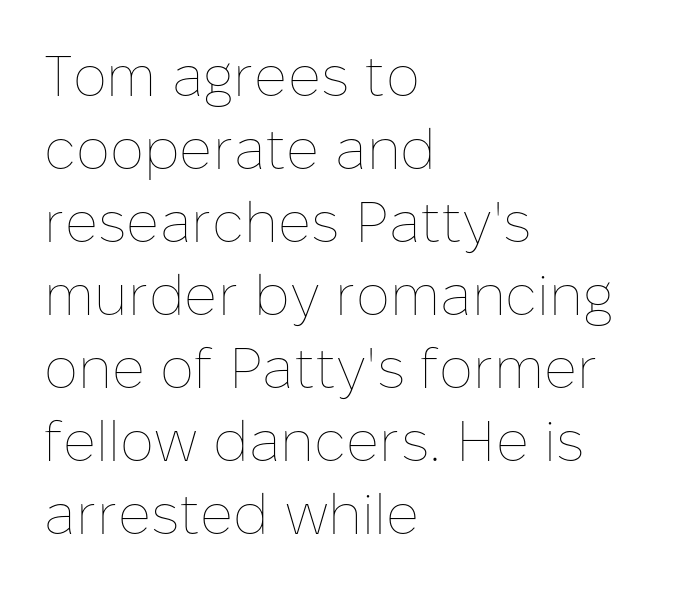
{"italic": "no", "bold": "no", "weight": "thin", "width": "normal", "stroke_contrast": "low", "x_height": "medium", "monospaced": "no", "underline": "no", "align": "left", "line_spacing": "normal", "line_spacing_ratio": 1.28, "letter_spacing": "normal", "letter_spacing_em": 0.0, "glyph_px": 57}
